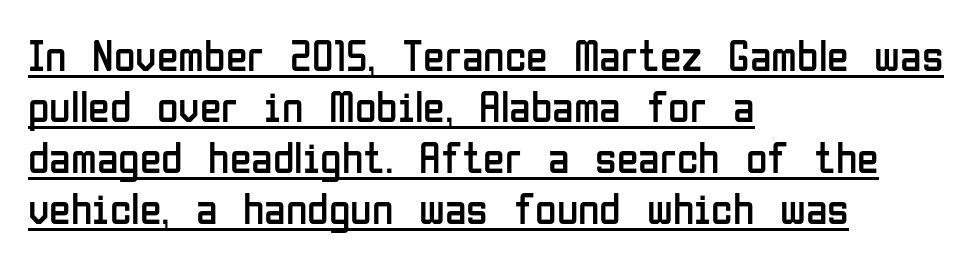
Q: Is the text bold? A: No.
Q: Is the text italic (slanted)? A: No, it is upright.
Q: Is the typeface a serif or a sans-serif typeface? A: Sans-serif.
Q: Is the text underlined? A: Yes.
Q: How is the paragraph aligned? A: Left-aligned.
Q: Is the spacing between letters normal or unusually wide? A: Normal.
Q: Width (condensed, normal, or wide)? A: Condensed.
Q: Stroke contrast? A: Low.
Q: x-height? A: Medium.
Q: Monospaced? A: No.
